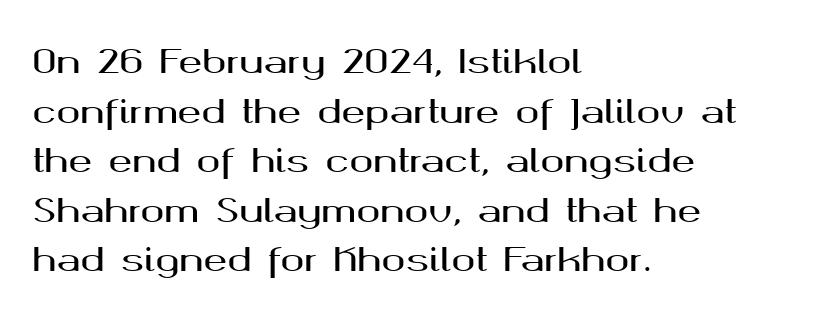
{"serif": "no", "italic": "no", "width": "wide", "stroke_contrast": "medium", "x_height": "medium", "monospaced": "no", "underline": "no", "align": "left", "line_spacing": "normal", "line_spacing_ratio": 1.55, "letter_spacing": "normal", "letter_spacing_em": 0.0, "glyph_px": 32}
